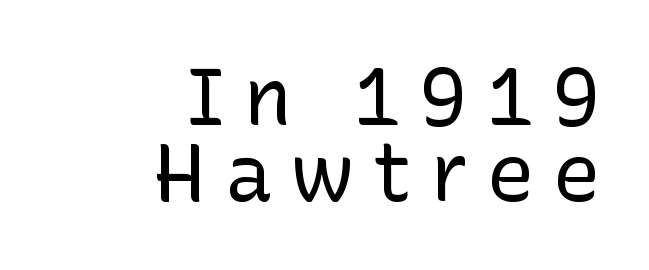
Q: Is the text bold? A: No.
Q: Is the text italic (slanted)? A: No, it is upright.
Q: Is the typeface a serif or a sans-serif typeface? A: Sans-serif.
Q: Is the text underlined? A: No.
Q: How is the paragraph aligned? A: Right-aligned.
Q: Is the spacing between letters normal or unusually wide? A: Unusually wide.
Q: Is the spacing between lines tight, normal or loose? A: Tight.
Q: Width (condensed, normal, or wide)? A: Normal.
Q: Stroke contrast? A: Low.
Q: x-height? A: Medium.
Q: Monospaced? A: No.
